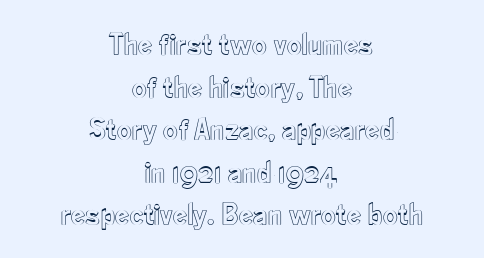
The image shows 32 px condensed type, upright; set centered, normal line spacing (1.33x), normal letter spacing, not underlined; a small x-height.
